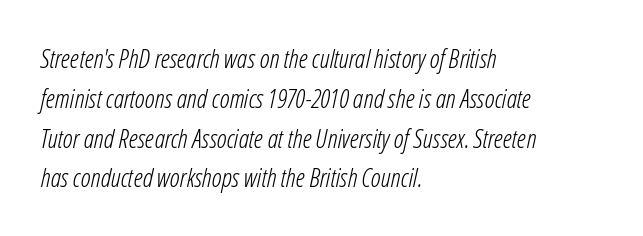
Q: Is the text bold? A: No.
Q: Is the text italic (slanted)? A: Yes, it leans right by about 12 degrees.
Q: Is the text underlined? A: No.
Q: How is the paragraph aligned? A: Left-aligned.
Q: Is the spacing between letters normal or unusually wide? A: Normal.
Q: Is the spacing between lines tight, normal or loose? A: Normal.
